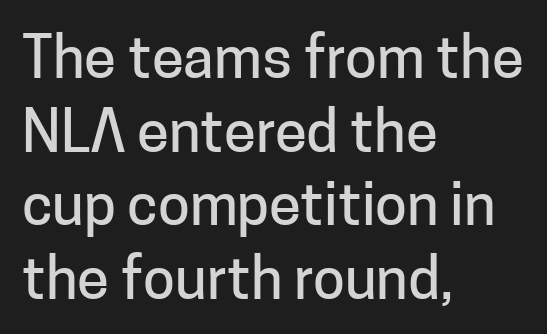
{"serif": "no", "italic": "no", "width": "normal", "stroke_contrast": "low", "x_height": "medium", "monospaced": "no", "underline": "no", "align": "left", "line_spacing": "normal", "line_spacing_ratio": 1.27, "letter_spacing": "normal", "letter_spacing_em": 0.0, "glyph_px": 58}
